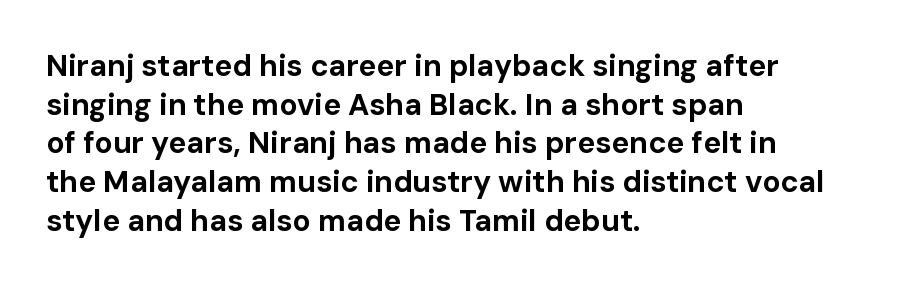
{"serif": "no", "italic": "no", "bold": "yes", "weight": "bold", "width": "normal", "stroke_contrast": "low", "x_height": "medium", "monospaced": "no", "underline": "no", "align": "left", "line_spacing": "normal", "line_spacing_ratio": 1.29, "letter_spacing": "normal", "letter_spacing_em": 0.0, "glyph_px": 30}
